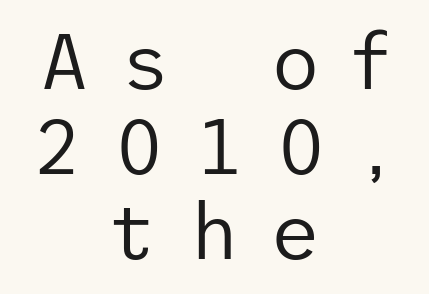
Q: Is the text bold? A: No.
Q: Is the text italic (slanted)? A: No, it is upright.
Q: Is the typeface a serif or a sans-serif typeface? A: Sans-serif.
Q: Is the text underlined? A: No.
Q: How is the paragraph aligned? A: Centered.
Q: Is the spacing between letters normal or unusually wide? A: Unusually wide.
Q: Is the spacing between lines tight, normal or loose? A: Tight.
Q: Width (condensed, normal, or wide)? A: Normal.
Q: Stroke contrast? A: Low.
Q: x-height? A: Medium.
